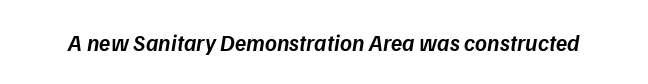
Q: Is the text bold? A: Semi-bold.
Q: Is the text italic (slanted)? A: Yes, it leans right by about 9 degrees.
Q: Is the text underlined? A: No.
Q: Is the spacing between letters normal or unusually wide? A: Normal.
